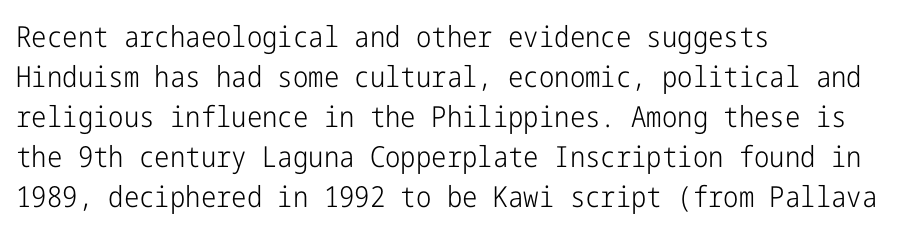
This is not heavy type; no bold has been used. In CSS terms this would be text-align: left. Words float on clear page, feet unadorned. Between one letter and the next there's only the usual sliver of space. Are there feet on the stems? There aren't — it's a sans. Nope, not italic — everything's standing straight.
